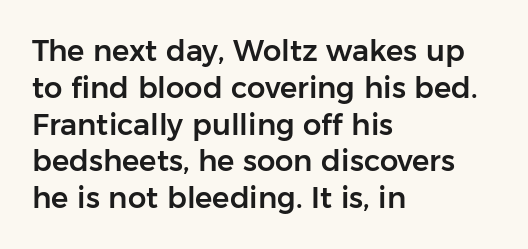
The image shows 29 px sans-serif type, upright; set left-aligned, normal line spacing (1.27x), normal letter spacing, not underlined; low stroke contrast and a medium x-height.
